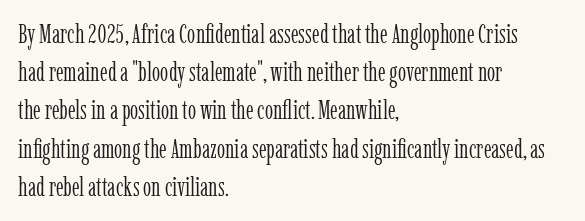
Q: Is the text bold? A: No.
Q: Is the text italic (slanted)? A: No, it is upright.
Q: Is the text underlined? A: No.
Q: How is the paragraph aligned? A: Left-aligned.
Q: Is the spacing between letters normal or unusually wide? A: Normal.
Q: Is the spacing between lines tight, normal or loose? A: Normal.
